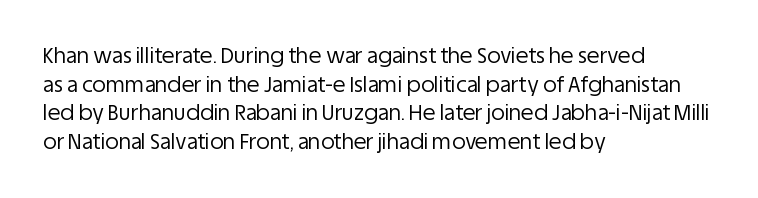
Q: Is the text bold? A: No.
Q: Is the text italic (slanted)? A: No, it is upright.
Q: Is the text underlined? A: No.
Q: How is the paragraph aligned? A: Left-aligned.
Q: Is the spacing between letters normal or unusually wide? A: Normal.
Q: Is the spacing between lines tight, normal or loose? A: Normal.
